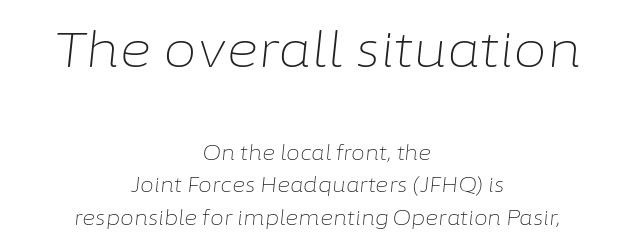
Q: Is the text bold? A: No.
Q: Is the text italic (slanted)? A: Yes, it leans right by about 6 degrees.
Q: Is the text underlined? A: No.
Q: How is the paragraph aligned? A: Centered.
Q: Is the spacing between letters normal or unusually wide? A: Normal.
Q: Is the spacing between lines tight, normal or loose? A: Normal.
Q: Which block of text is set in a larger size, the first (top) or the second (bottom)? A: The first (top) one.
Q: Width (condensed, normal, or wide)? A: Normal.
Q: Stroke contrast? A: Low.
Q: x-height? A: Medium.
Q: Monospaced? A: No.
